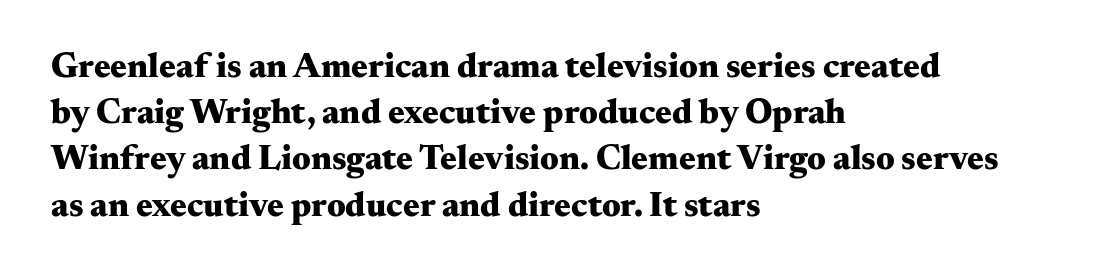
The image shows 35 px heavy, wide serif type, upright; set left-aligned, normal line spacing (1.32x), normal letter spacing, not underlined; medium stroke contrast and a small x-height.
